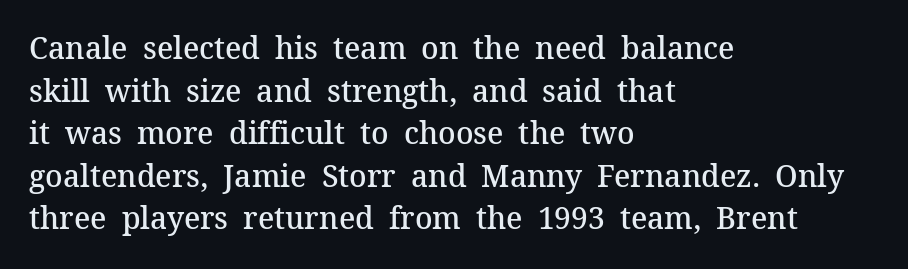
{"serif": "yes", "italic": "no", "bold": "semi", "weight": "semibold", "width": "normal", "stroke_contrast": "medium", "x_height": "medium", "monospaced": "no", "underline": "no", "align": "left", "line_spacing": "normal", "line_spacing_ratio": 1.42, "letter_spacing": "normal", "letter_spacing_em": 0.0, "glyph_px": 30}
